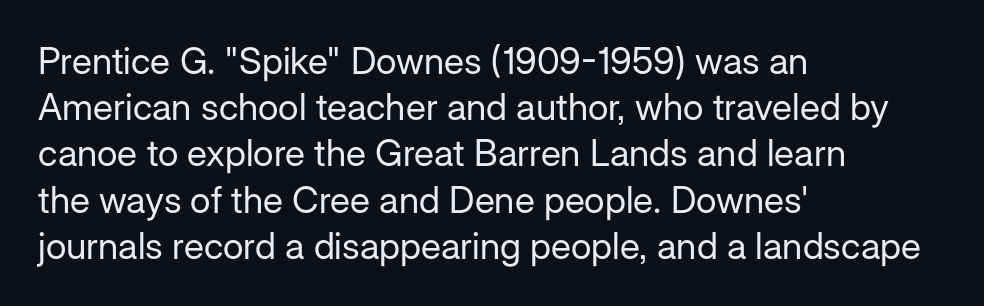
Q: Is the text bold? A: No.
Q: Is the text italic (slanted)? A: No, it is upright.
Q: Is the typeface a serif or a sans-serif typeface? A: Sans-serif.
Q: Is the text underlined? A: No.
Q: How is the paragraph aligned? A: Left-aligned.
Q: Is the spacing between letters normal or unusually wide? A: Normal.
Q: Is the spacing between lines tight, normal or loose? A: Normal.
Q: Width (condensed, normal, or wide)? A: Normal.
Q: Stroke contrast? A: Low.
Q: x-height? A: Medium.
Q: Monospaced? A: No.
